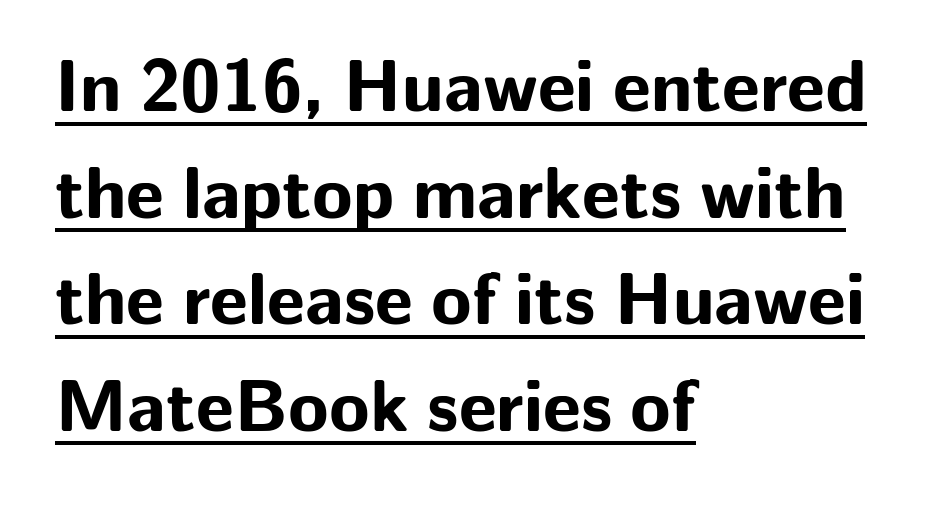
{"serif": "no", "italic": "no", "bold": "yes", "weight": "bold", "width": "normal", "stroke_contrast": "low", "x_height": "medium", "monospaced": "no", "underline": "yes", "align": "left", "line_spacing": "normal", "line_spacing_ratio": 1.44, "letter_spacing": "normal", "letter_spacing_em": 0.0, "glyph_px": 74}
